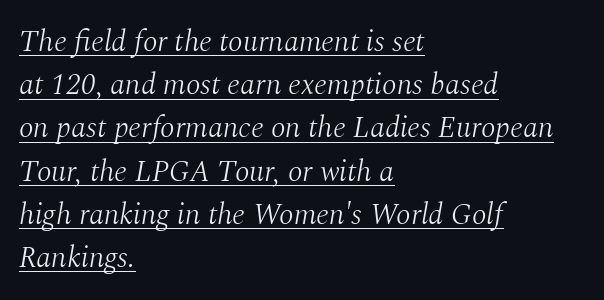
Words appear dense and cohesive because spacing is normal. Heaviness? Minimal to ordinary, like unemphasized prose. Is this a fixed-width face? No — the glyphs have proportional, varying widths. The letters carry serifs — small finishing strokes at the ends of their stems. Every row of glyphs begins at an identical x-position on the left. A baseline rule has been typeset under these characters.
